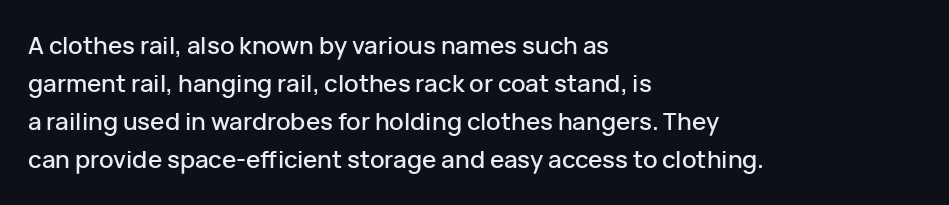
Q: Is the text italic (slanted)? A: No, it is upright.
Q: Is the text underlined? A: No.
Q: How is the paragraph aligned? A: Left-aligned.
Q: Is the spacing between letters normal or unusually wide? A: Normal.
Q: Is the spacing between lines tight, normal or loose? A: Normal.
